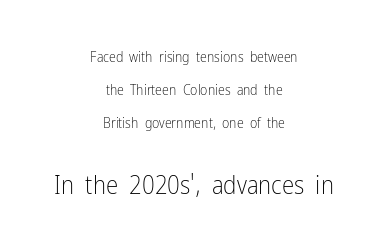
Vertical spacing — loose. The passage shown begins with its smaller block and ends with its larger one. Stem width sits at or under what a default text font uses. Notice how the stems are strictly vertical — no italics here. Tracking here is standard; glyphs follow each other at the usual distance. Only glyphs here, with clear space below each row.
